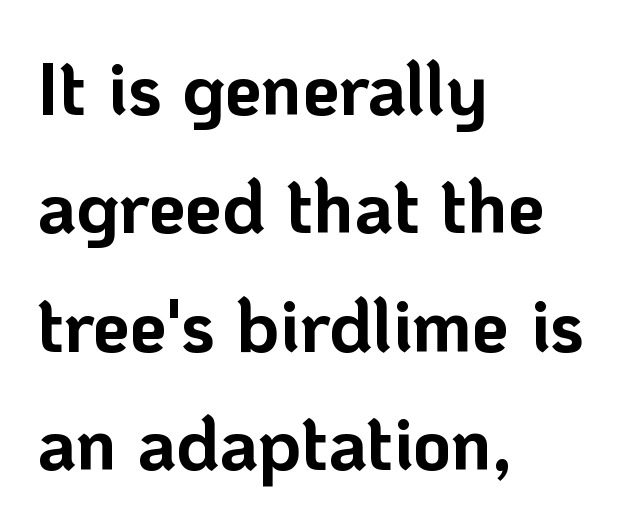
This rendering leaves character spacing at its baseline value. Font category for this specimen: sans-serif. Thick stems and heavy bowls — unmistakably bold. Italic? Not at all — the glyphs are vertical. Typeset ragged right — the left edge is the straight one. Think of a printed novel: that variable character pitch is what you see here.
